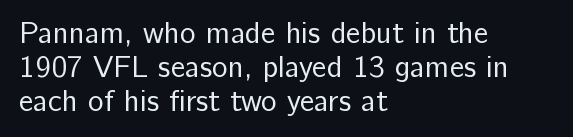
The image shows 30 px regular-weight sans-serif type, upright; set left-aligned, tight line spacing (1.14x), normal letter spacing, not underlined; low stroke contrast and a medium x-height.
